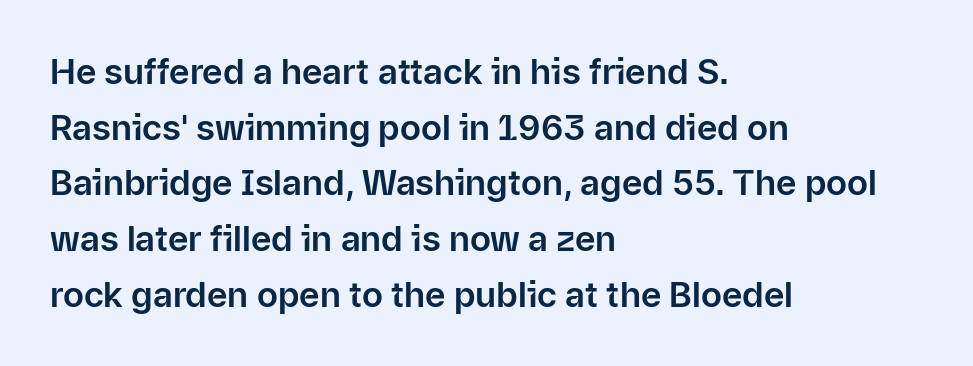
The image shows 35 px sans-serif type, upright; set left-aligned, normal line spacing (1.59x), normal letter spacing, not underlined; low stroke contrast and a medium x-height.
